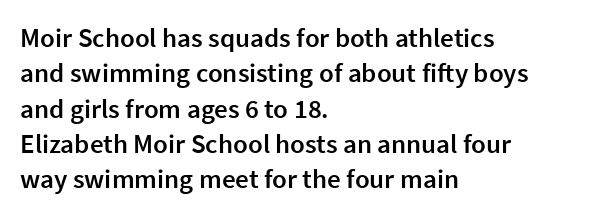
{"italic": "no", "bold": "semi", "underline": "no", "align": "left", "line_spacing": "normal", "line_spacing_ratio": 1.31, "letter_spacing": "normal", "letter_spacing_em": 0.0, "glyph_px": 27}
